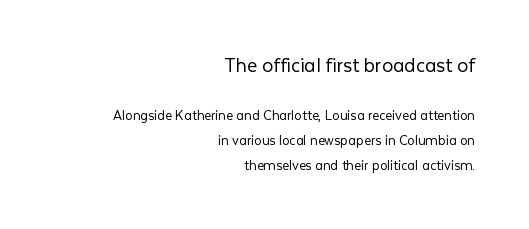
{"italic": "no", "bold": "no", "underline": "no", "align": "right", "line_spacing": "normal", "line_spacing_ratio": 1.67, "letter_spacing": "normal", "letter_spacing_em": 0.0, "larger_block": "first", "size_ratio": 1.47, "glyph_px": 22}
